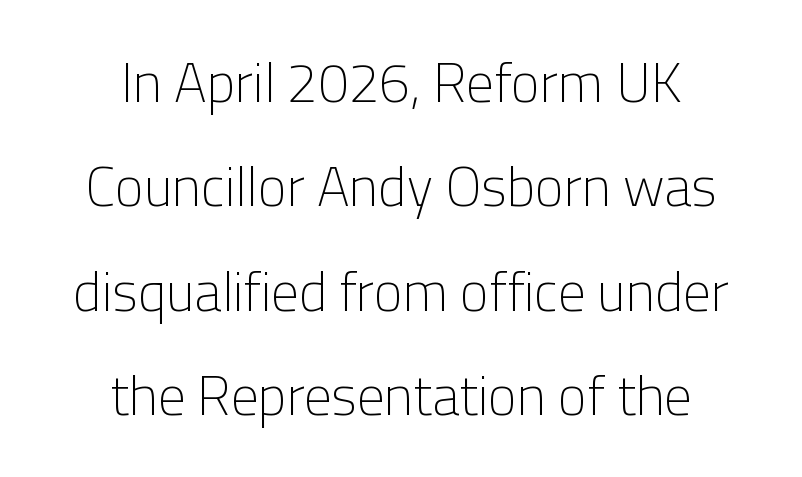
{"serif": "no", "italic": "no", "bold": "no", "weight": "light", "width": "normal", "stroke_contrast": "low", "x_height": "medium", "monospaced": "no", "underline": "no", "align": "center", "line_spacing": "loose", "line_spacing_ratio": 1.9, "letter_spacing": "normal", "letter_spacing_em": 0.0, "glyph_px": 55}
